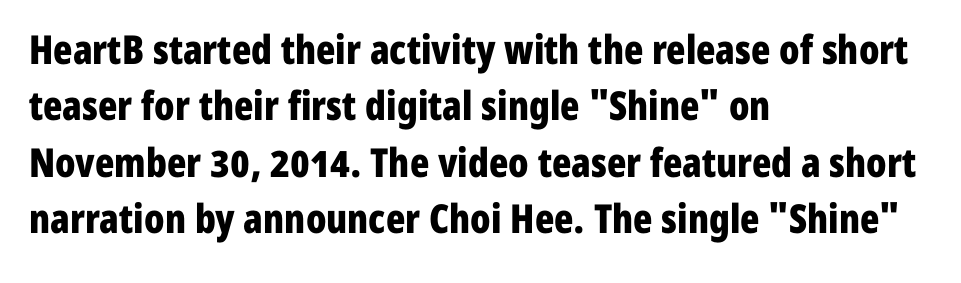
Its strokes are broad and dark, the hallmark of bold type. This sample keeps an unexceptional amount of space between lines. Line starts are locked; line ends wander. You could not count columns in this text — the font is proportionally spaced. Descender tails drop into unmarked territory. Does extra space separate the letters? No, they use regular spacing.
